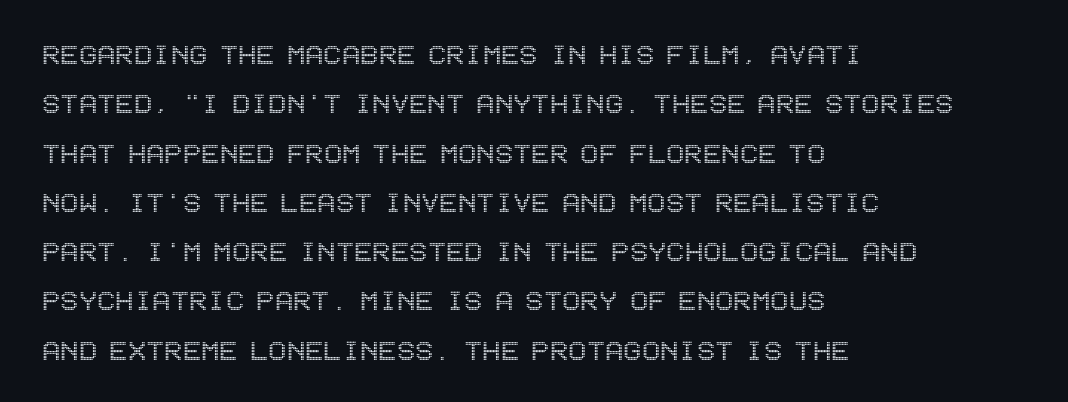
The image shows 34 px condensed type, upright; set left-aligned, normal line spacing (1.45x), normal letter spacing, not underlined; a large x-height.
